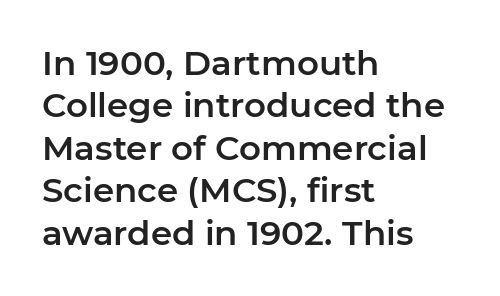
Q: Is the text italic (slanted)? A: No, it is upright.
Q: Is the typeface a serif or a sans-serif typeface? A: Sans-serif.
Q: Is the text underlined? A: No.
Q: How is the paragraph aligned? A: Left-aligned.
Q: Is the spacing between letters normal or unusually wide? A: Normal.
Q: Is the spacing between lines tight, normal or loose? A: Normal.
Q: Width (condensed, normal, or wide)? A: Normal.
Q: Stroke contrast? A: Low.
Q: x-height? A: Medium.
Q: Monospaced? A: No.
